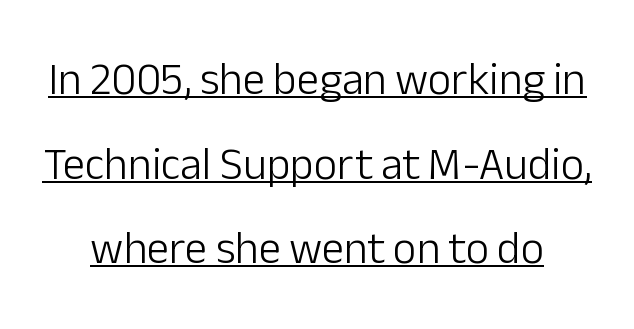
{"serif": "no", "italic": "no", "bold": "no", "weight": "light", "width": "normal", "stroke_contrast": "low", "x_height": "medium", "monospaced": "no", "underline": "yes", "line_spacing_ratio": 1.88, "letter_spacing": "normal", "letter_spacing_em": 0.0, "glyph_px": 45}
